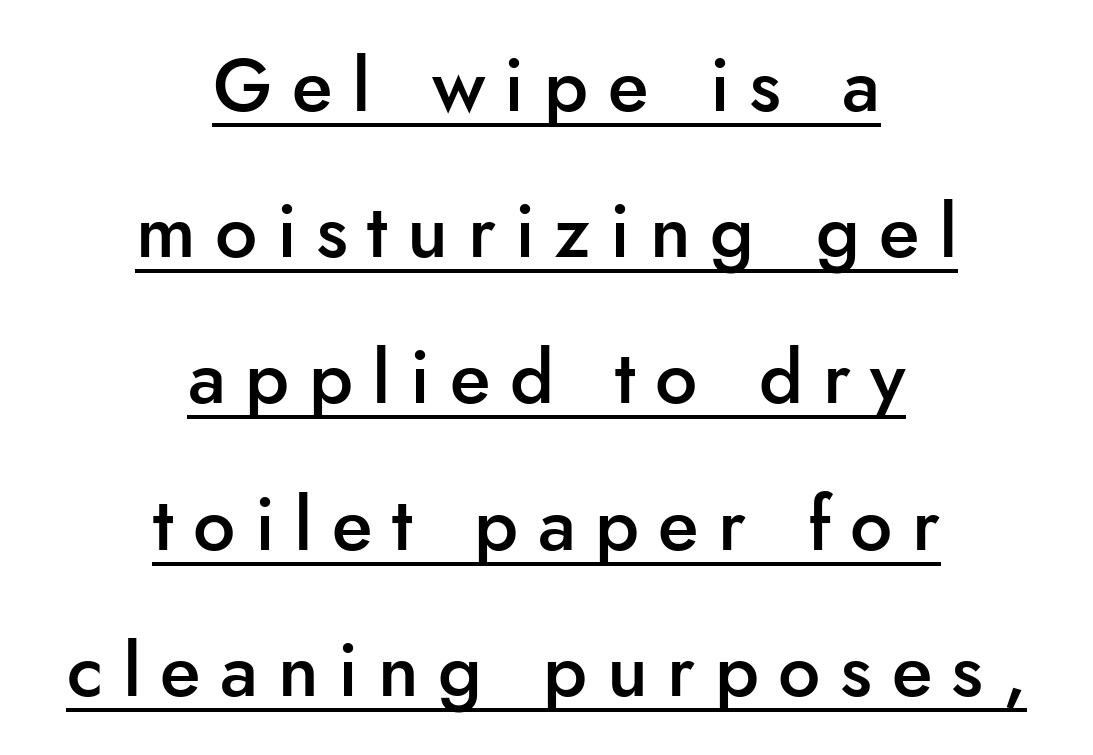
Do the characters align in a grid? No, the font is proportional. What decoration does the sample have? An underline. Leftover space on each line is divided equally before and after the words. Rendered with straight, roman letterforms. Summary of vertical rhythm: relaxed, with wide interline spacing. The font family rendered here belongs to the sans-serif group.
